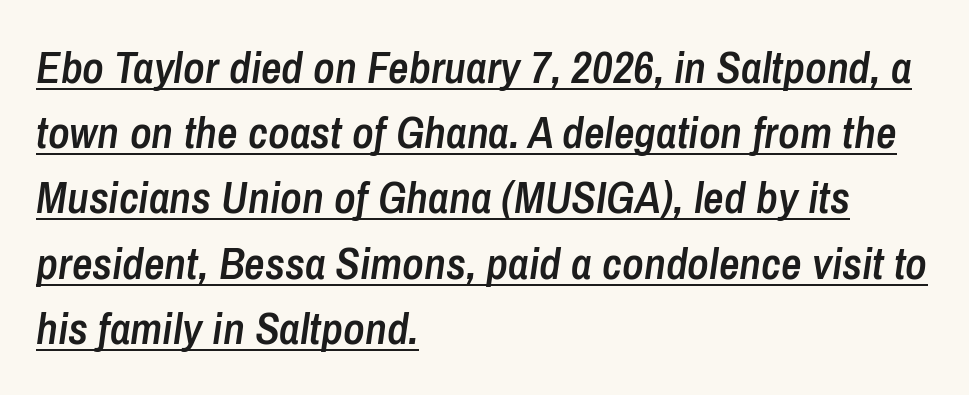
Q: Is the text bold? A: Semi-bold.
Q: Is the text italic (slanted)? A: Yes, it leans right by about 8 degrees.
Q: Is the text underlined? A: Yes.
Q: How is the paragraph aligned? A: Left-aligned.
Q: Is the spacing between letters normal or unusually wide? A: Normal.
Q: Is the spacing between lines tight, normal or loose? A: Normal.
Q: Width (condensed, normal, or wide)? A: Condensed.
Q: Stroke contrast? A: Low.
Q: x-height? A: Medium.
Q: Monospaced? A: No.
